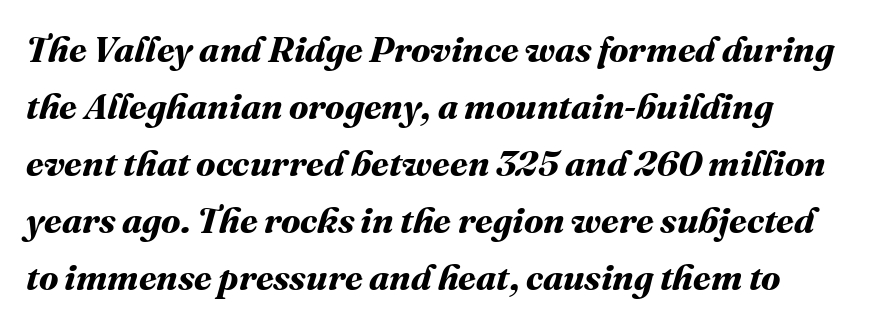
Q: Is the text bold? A: Yes.
Q: Is the text underlined? A: No.
Q: Is the spacing between letters normal or unusually wide? A: Normal.
Q: Is the spacing between lines tight, normal or loose? A: Normal.
Q: Width (condensed, normal, or wide)? A: Normal.
Q: Stroke contrast? A: Medium.
Q: x-height? A: Medium.
Q: Monospaced? A: No.
